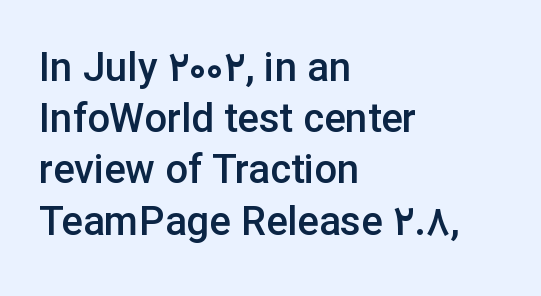
Q: Is the text bold? A: Semi-bold.
Q: Is the text italic (slanted)? A: No, it is upright.
Q: Is the typeface a serif or a sans-serif typeface? A: Sans-serif.
Q: Is the text underlined? A: No.
Q: How is the paragraph aligned? A: Left-aligned.
Q: Is the spacing between letters normal or unusually wide? A: Normal.
Q: Is the spacing between lines tight, normal or loose? A: Normal.
Q: Width (condensed, normal, or wide)? A: Normal.
Q: Stroke contrast? A: Low.
Q: x-height? A: Medium.
Q: Monospaced? A: No.
